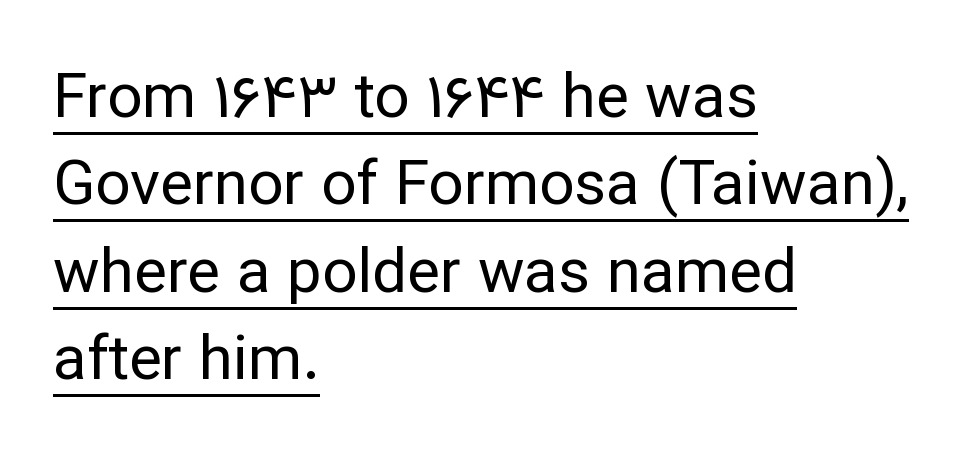
The image shows 62 px regular-weight sans-serif type, upright; set left-aligned, normal line spacing (1.41x), normal letter spacing, underlined; low stroke contrast and a medium x-height.
